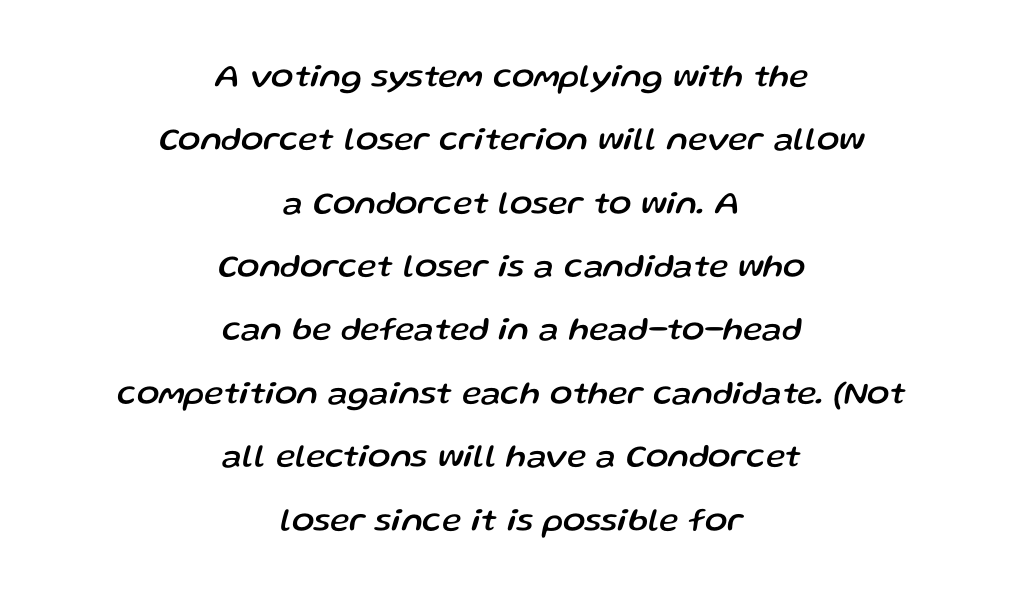
The image shows 33 px text type, italic (leaning right); set centered, loose line spacing (1.92x), normal letter spacing, not underlined; low stroke contrast and a medium x-height.
